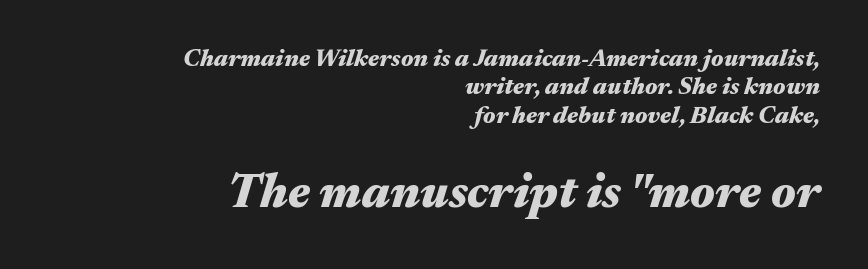
{"italic": "yes", "lean": "right", "slant_degrees": 17, "bold": "yes", "weight": "heavy", "width": "wide", "stroke_contrast": "medium", "x_height": "medium", "monospaced": "no", "underline": "no", "align": "right", "line_spacing_ratio": 1.18, "letter_spacing": "normal", "letter_spacing_em": 0.0, "larger_block": "second", "size_ratio": 2.0, "glyph_px": 48}
